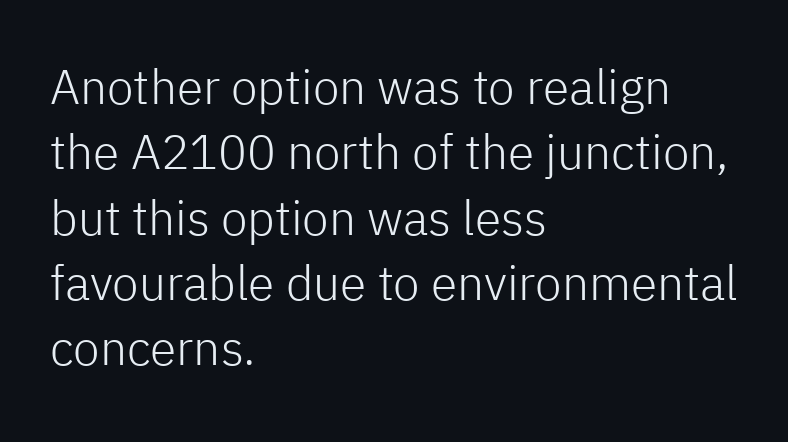
Q: Is the text bold? A: No.
Q: Is the text italic (slanted)? A: No, it is upright.
Q: Is the typeface a serif or a sans-serif typeface? A: Sans-serif.
Q: Is the text underlined? A: No.
Q: How is the paragraph aligned? A: Left-aligned.
Q: Is the spacing between letters normal or unusually wide? A: Normal.
Q: Is the spacing between lines tight, normal or loose? A: Normal.
Q: Width (condensed, normal, or wide)? A: Normal.
Q: Stroke contrast? A: Low.
Q: x-height? A: Medium.
Q: Monospaced? A: No.
